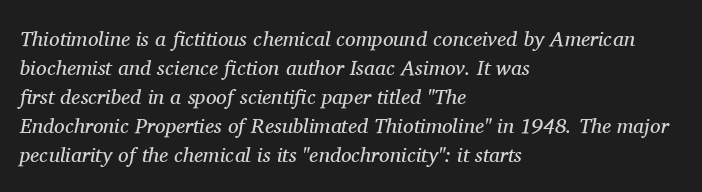
The image shows 21 px text type, italic (leaning right); set left-aligned, normal line spacing (1.38x), normal letter spacing, not underlined.
